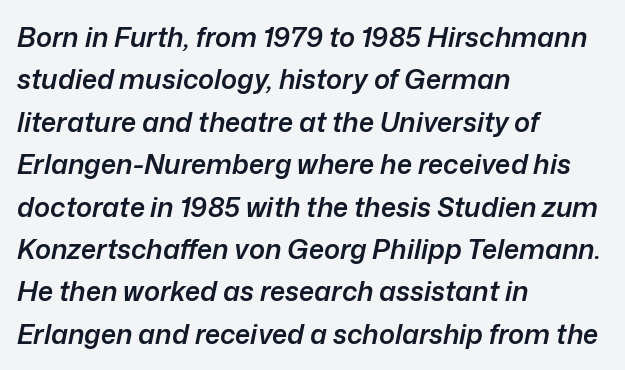
The image shows 27 px text type, italic (leaning right); set left-aligned, normal line spacing (1.57x), normal letter spacing, not underlined.
